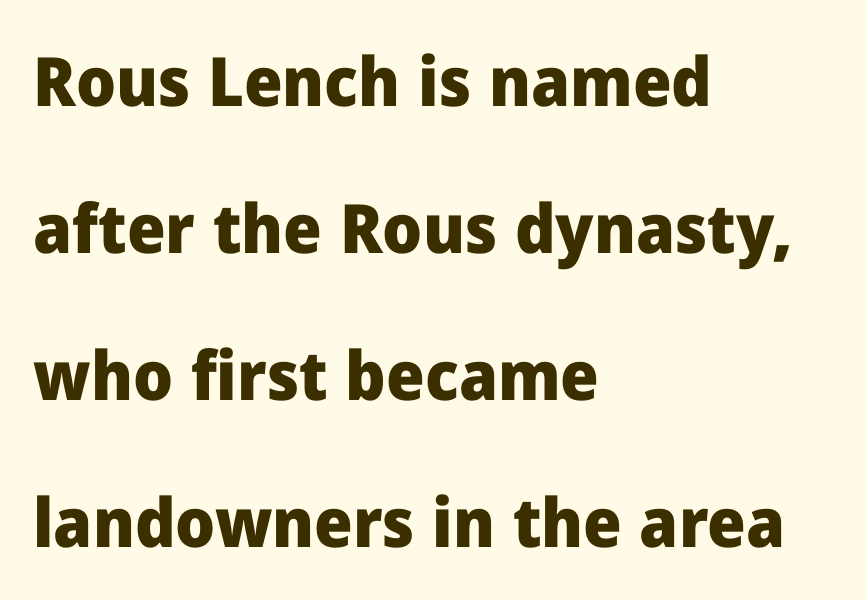
Nobody drew a line under any word here. What kind of face is this? One without serifs — a sans. The typesetting leans heavy: a genuine bold. These lines are rendered in a variable-pitch font.
